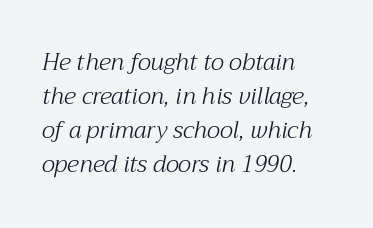
The image shows 23 px text type, italic (leaning right); set left-aligned, normal line spacing (1.48x), normal letter spacing, not underlined.
